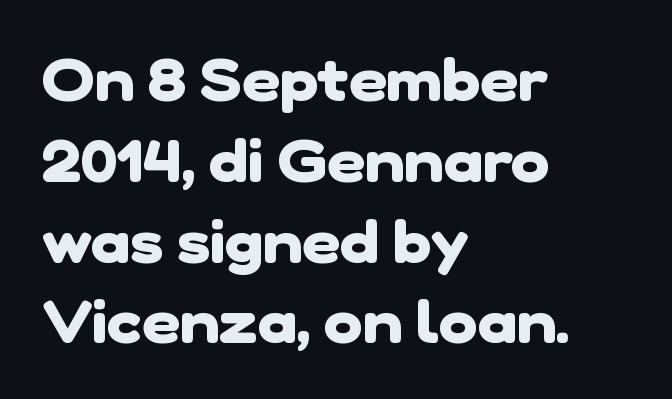
The rendering anchors every line to the left-hand side. A full-strength bold gives these letters their thick strokes. This sample has the flowing, uneven cadence of proportional lettering. The type family on display is of the sans-serif kind. The line-height multiplier appears to be the usual default. The line texture is even and compact thanks to regular tracking.
